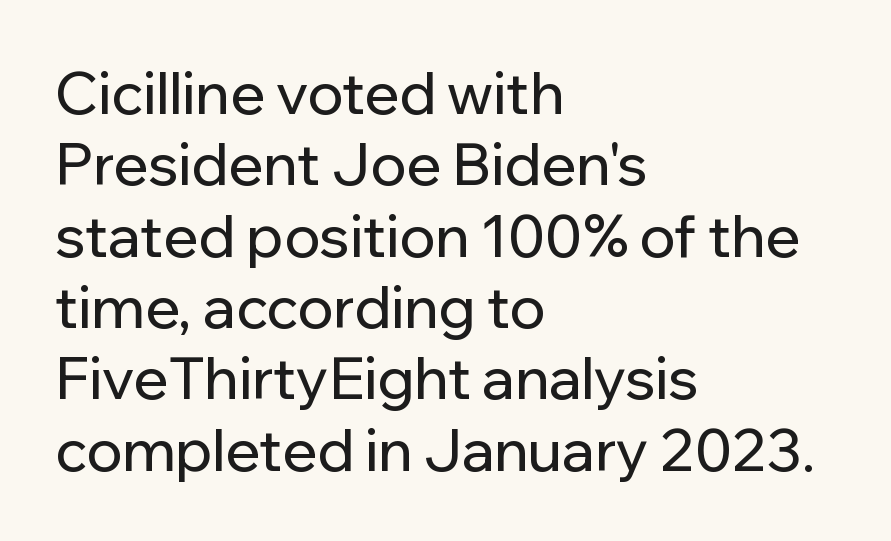
Q: Is the text italic (slanted)? A: No, it is upright.
Q: Is the typeface a serif or a sans-serif typeface? A: Sans-serif.
Q: Is the text underlined? A: No.
Q: How is the paragraph aligned? A: Left-aligned.
Q: Is the spacing between letters normal or unusually wide? A: Normal.
Q: Width (condensed, normal, or wide)? A: Normal.
Q: Stroke contrast? A: Low.
Q: x-height? A: Medium.
Q: Monospaced? A: No.
